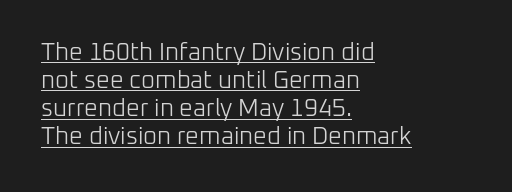
Q: Is the text bold? A: No.
Q: Is the text italic (slanted)? A: No, it is upright.
Q: Is the text underlined? A: Yes.
Q: How is the paragraph aligned? A: Left-aligned.
Q: Is the spacing between letters normal or unusually wide? A: Normal.
